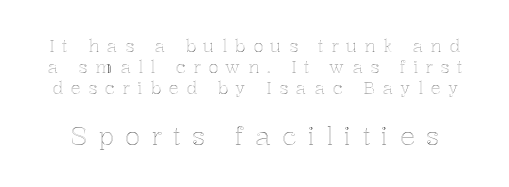
{"italic": "no", "underline": "no", "line_spacing": "normal", "line_spacing_ratio": 1.25, "letter_spacing": "wide", "letter_spacing_em": 0.45, "larger_block": "second", "size_ratio": 1.47, "glyph_px": 25}
